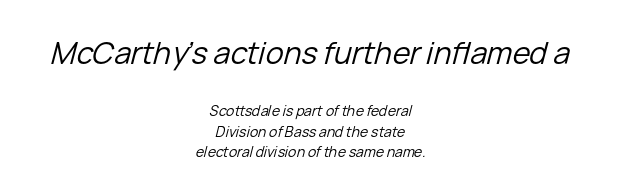
The image shows 30 px regular-weight type, italic (leaning right); set centered, normal line spacing (1.49x), normal letter spacing, not underlined; the first (top) block is 2.14x larger; low stroke contrast and a medium x-height.
